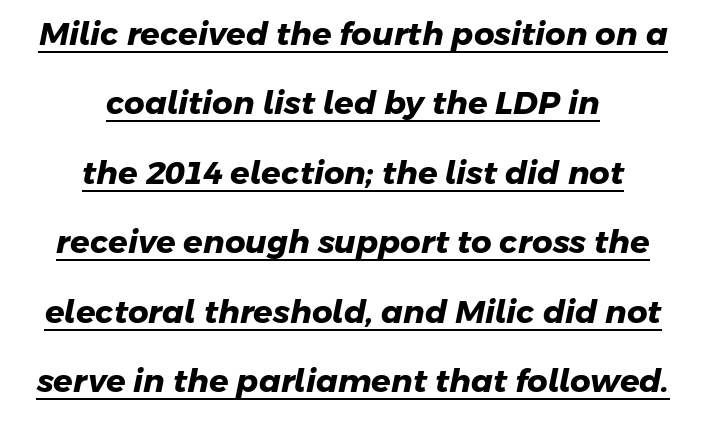
{"serif": "no", "bold": "yes", "weight": "heavy", "width": "normal", "stroke_contrast": "low", "x_height": "medium", "monospaced": "no", "underline": "yes", "align": "center", "line_spacing": "loose", "line_spacing_ratio": 2.17, "letter_spacing": "normal", "letter_spacing_em": 0.0, "glyph_px": 32}
